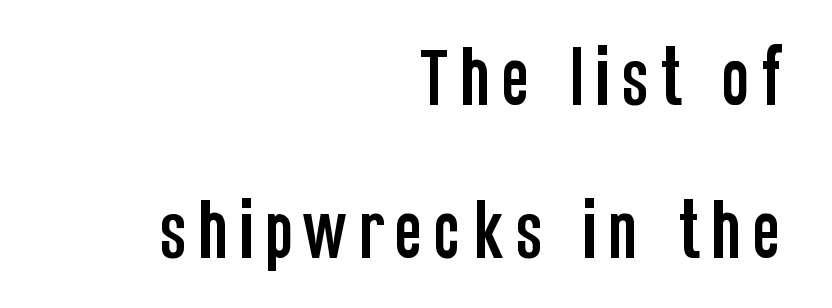
The image shows 66 px condensed sans-serif type, upright; set right-aligned, loose line spacing (2.32x), not underlined; low stroke contrast and a large x-height.
